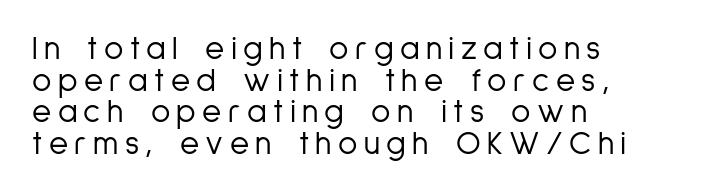
{"serif": "no", "italic": "no", "bold": "no", "weight": "light", "width": "condensed", "stroke_contrast": "low", "x_height": "medium", "monospaced": "no", "underline": "no", "align": "left", "line_spacing": "tight", "line_spacing_ratio": 0.96, "glyph_px": 33}
